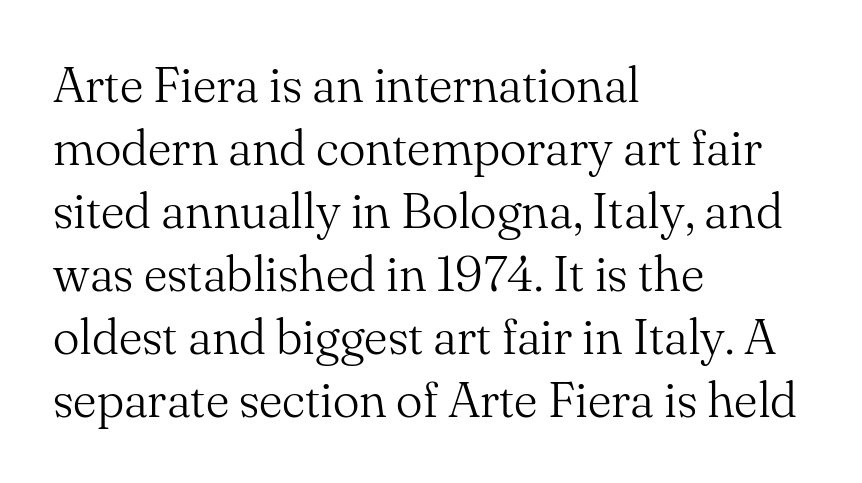
{"serif": "yes", "italic": "no", "bold": "no", "weight": "light", "width": "normal", "stroke_contrast": "medium", "x_height": "small", "monospaced": "no", "underline": "no", "align": "left", "line_spacing": "normal", "line_spacing_ratio": 1.26, "letter_spacing": "normal", "letter_spacing_em": 0.0, "glyph_px": 50}
